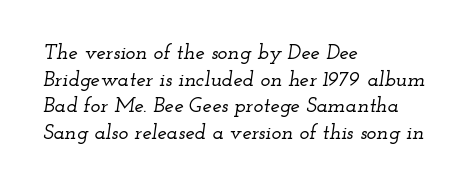
Q: Is the text italic (slanted)? A: Yes, it leans right by about 12 degrees.
Q: Is the text underlined? A: No.
Q: How is the paragraph aligned? A: Left-aligned.
Q: Is the spacing between letters normal or unusually wide? A: Normal.
Q: Is the spacing between lines tight, normal or loose? A: Normal.
